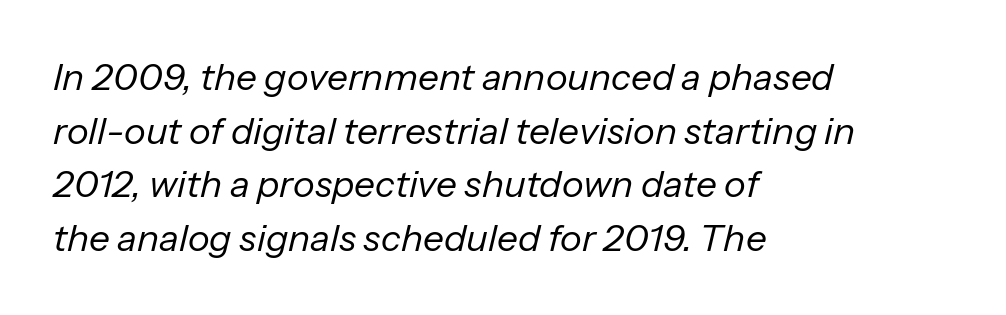
Q: Is the text bold? A: No.
Q: Is the text italic (slanted)? A: Yes, it leans right by about 13 degrees.
Q: Is the text underlined? A: No.
Q: How is the paragraph aligned? A: Left-aligned.
Q: Is the spacing between letters normal or unusually wide? A: Normal.
Q: Is the spacing between lines tight, normal or loose? A: Normal.
Q: Width (condensed, normal, or wide)? A: Normal.
Q: Stroke contrast? A: Low.
Q: x-height? A: Medium.
Q: Monospaced? A: No.
